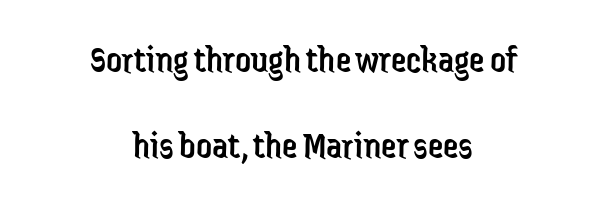
The image shows 39 px regular-weight, condensed sans-serif type, upright; set centered, loose line spacing (2.21x), normal letter spacing, not underlined; low stroke contrast and a medium x-height.
